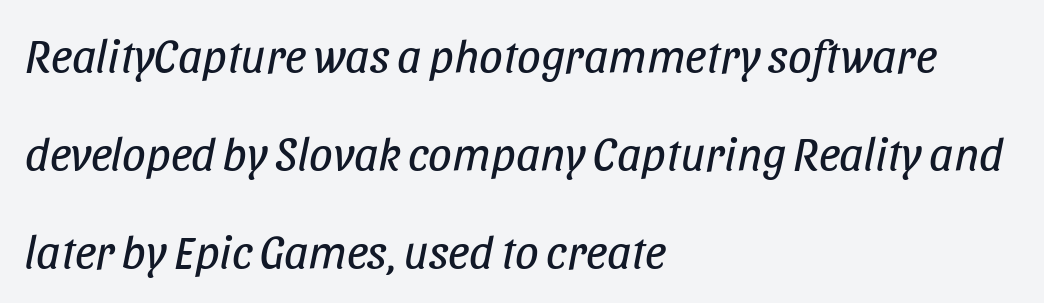
Q: Is the text bold? A: No.
Q: Is the text italic (slanted)? A: Yes, it leans right by about 11 degrees.
Q: Is the text underlined? A: No.
Q: How is the paragraph aligned? A: Left-aligned.
Q: Is the spacing between letters normal or unusually wide? A: Normal.
Q: Is the spacing between lines tight, normal or loose? A: Loose.
Q: Width (condensed, normal, or wide)? A: Condensed.
Q: Stroke contrast? A: Low.
Q: x-height? A: Large.
Q: Monospaced? A: No.
